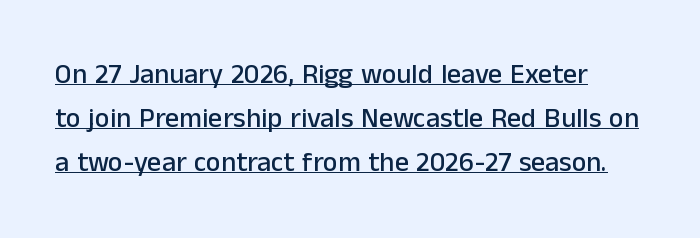
The image shows 28 px sans-serif type, upright; set normal line spacing (1.57x), normal letter spacing, underlined; low stroke contrast and a medium x-height.
